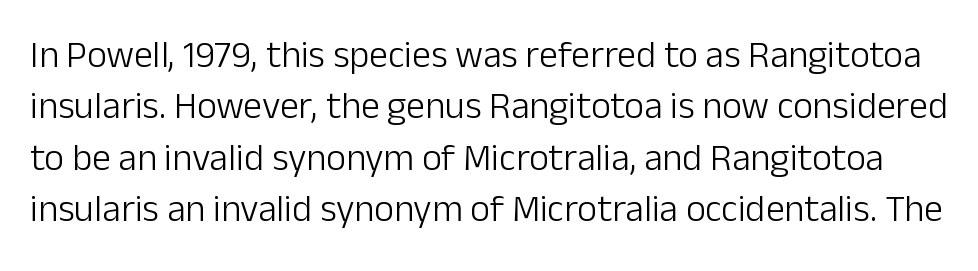
Q: Is the text bold? A: No.
Q: Is the text italic (slanted)? A: No, it is upright.
Q: Is the typeface a serif or a sans-serif typeface? A: Sans-serif.
Q: Is the text underlined? A: No.
Q: Is the spacing between letters normal or unusually wide? A: Normal.
Q: Is the spacing between lines tight, normal or loose? A: Normal.
Q: Width (condensed, normal, or wide)? A: Normal.
Q: Stroke contrast? A: Low.
Q: x-height? A: Medium.
Q: Monospaced? A: No.
